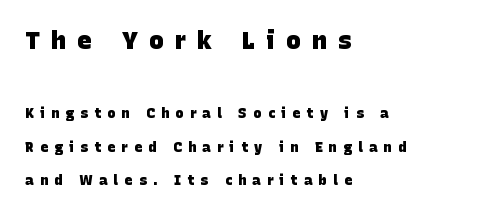
Q: Is the text bold? A: Yes.
Q: Is the text underlined? A: No.
Q: How is the paragraph aligned? A: Left-aligned.
Q: Is the spacing between letters normal or unusually wide? A: Unusually wide.
Q: Is the spacing between lines tight, normal or loose? A: Loose.
Q: Which block of text is set in a larger size, the first (top) or the second (bottom)? A: The first (top) one.
